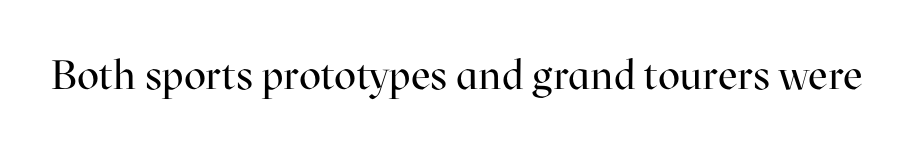
Q: Is the text bold? A: No.
Q: Is the text italic (slanted)? A: No, it is upright.
Q: Is the typeface a serif or a sans-serif typeface? A: Serif.
Q: Is the text underlined? A: No.
Q: Is the spacing between letters normal or unusually wide? A: Normal.
Q: Width (condensed, normal, or wide)? A: Normal.
Q: Stroke contrast? A: High.
Q: x-height? A: Medium.
Q: Monospaced? A: No.
